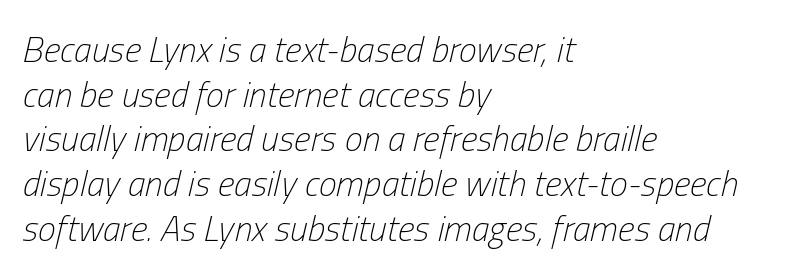
The image shows 36 px light, condensed type, italic (leaning right); set left-aligned, line spacing 1.24x, normal letter spacing, not underlined; low stroke contrast and a medium x-height.
